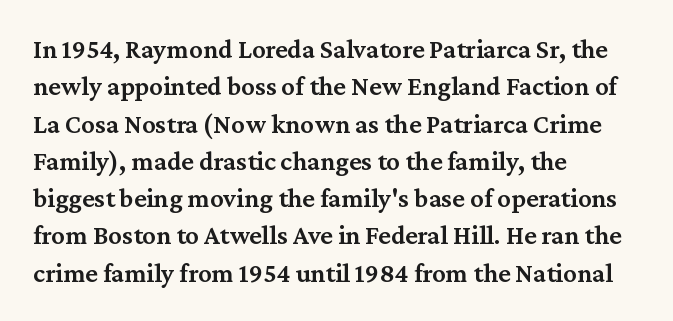
The image shows 27 px text type, upright; set left-aligned, normal line spacing (1.38x), normal letter spacing, not underlined.
